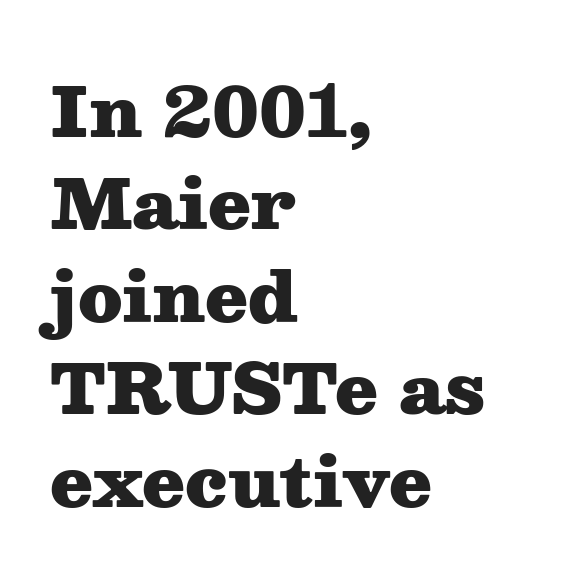
The image shows 69 px heavy, wide serif type, upright; set left-aligned, normal line spacing (1.34x), normal letter spacing, not underlined; medium stroke contrast and a medium x-height.
